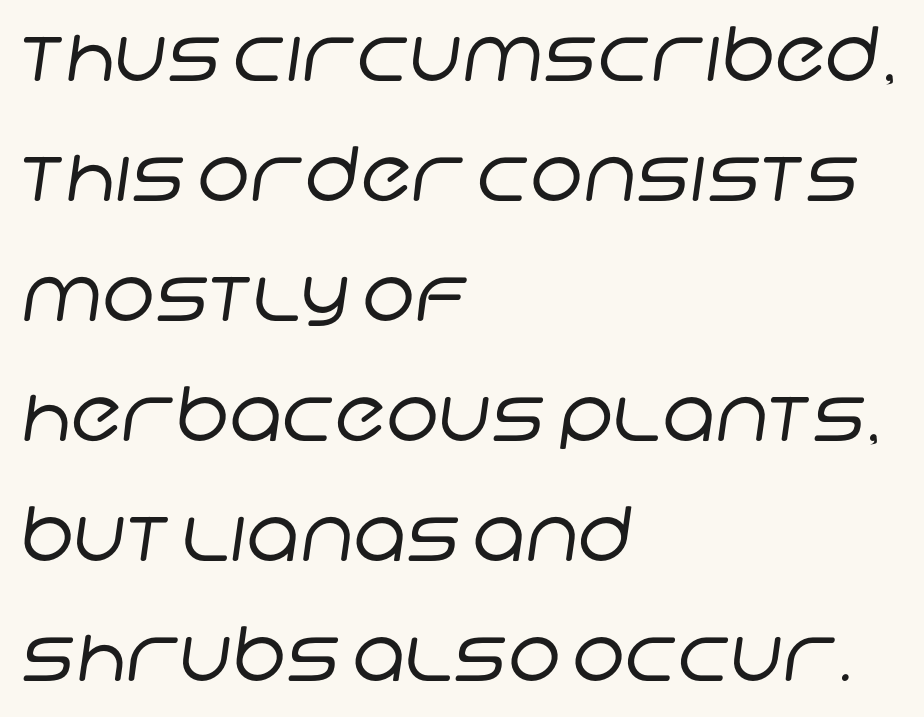
{"serif": "no", "bold": "no", "weight": "regular", "width": "normal", "stroke_contrast": "low", "x_height": "large", "monospaced": "no", "underline": "no", "align": "left", "line_spacing": "normal", "line_spacing_ratio": 1.6, "letter_spacing": "normal", "letter_spacing_em": 0.0, "glyph_px": 75}
